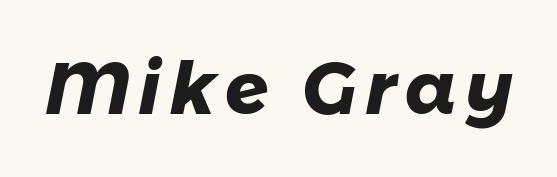
{"serif": "no", "bold": "yes", "weight": "heavy", "width": "normal", "stroke_contrast": "low", "x_height": "medium", "monospaced": "no", "underline": "no", "glyph_px": 72}
